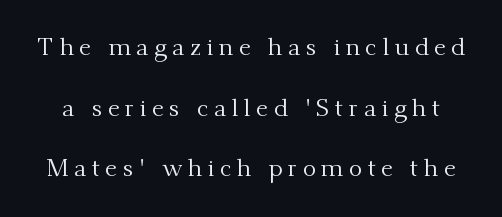
{"italic": "no", "bold": "no", "underline": "no", "line_spacing": "loose", "line_spacing_ratio": 2.43, "letter_spacing": "wide", "letter_spacing_em": 0.22, "glyph_px": 25}
